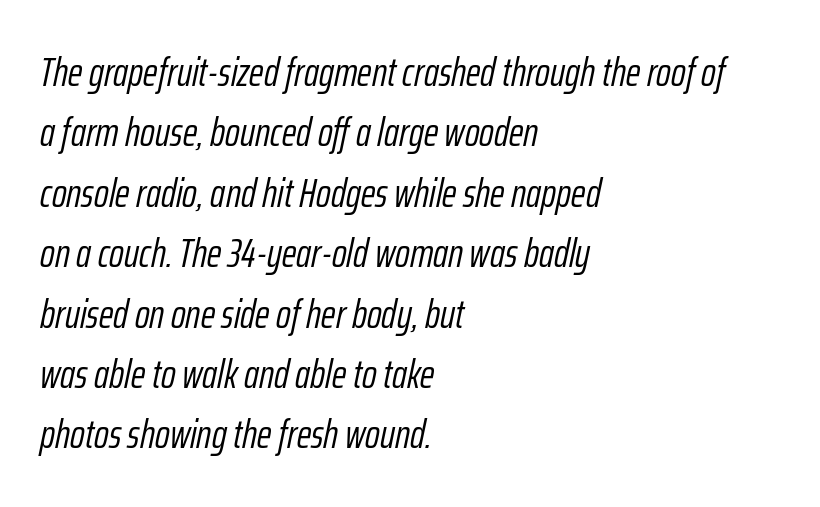
The characters are drawn with everyday or finer stroke widths. A typesetter would call this leading conventional body-copy spacing. Character widths vary here, with narrow letters taking less room than wide ones. If you drew a line through each stem, it would be angled. Tracking value appears to be zero — textbook default spacing. Every row of glyphs begins at an identical x-position on the left.
